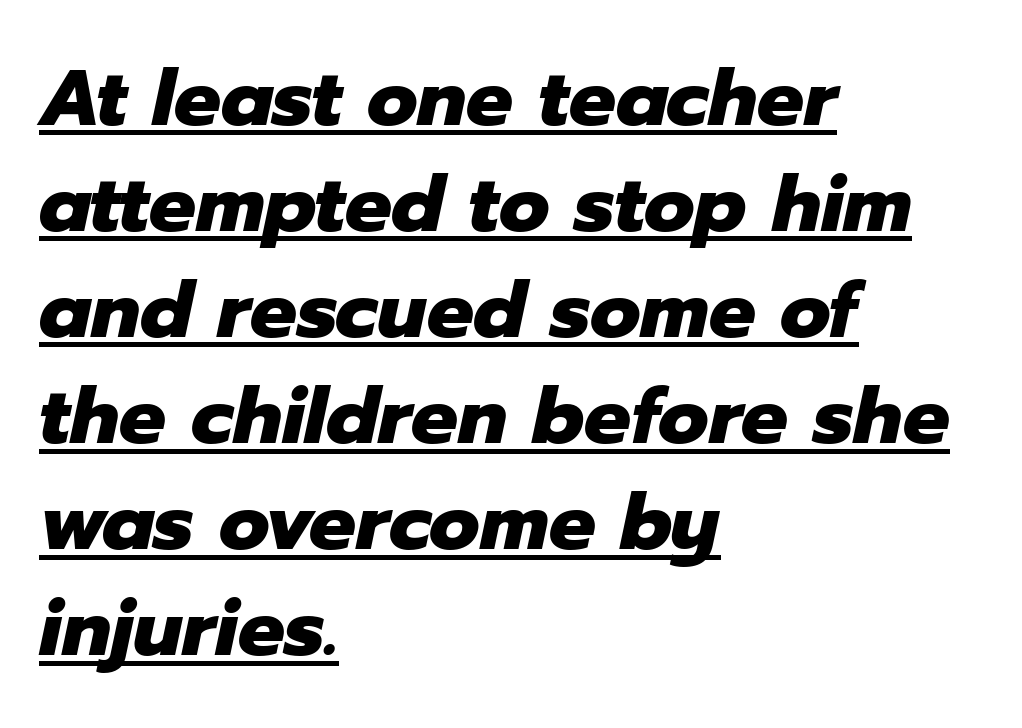
The image shows 78 px heavy type, italic (leaning right); set left-aligned, normal line spacing (1.36x), normal letter spacing, underlined; low stroke contrast and a medium x-height.
